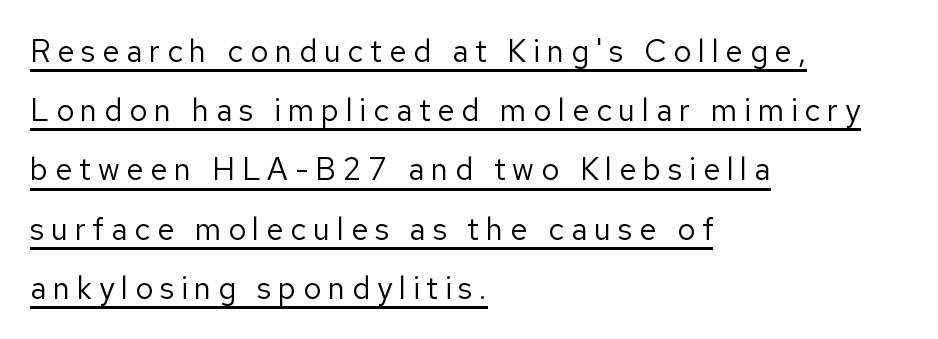
Q: Is the text bold? A: No.
Q: Is the text italic (slanted)? A: No, it is upright.
Q: Is the typeface a serif or a sans-serif typeface? A: Sans-serif.
Q: Is the text underlined? A: Yes.
Q: How is the paragraph aligned? A: Left-aligned.
Q: Is the spacing between letters normal or unusually wide? A: Unusually wide.
Q: Is the spacing between lines tight, normal or loose? A: Loose.
Q: Width (condensed, normal, or wide)? A: Normal.
Q: Stroke contrast? A: Low.
Q: x-height? A: Medium.
Q: Monospaced? A: No.
